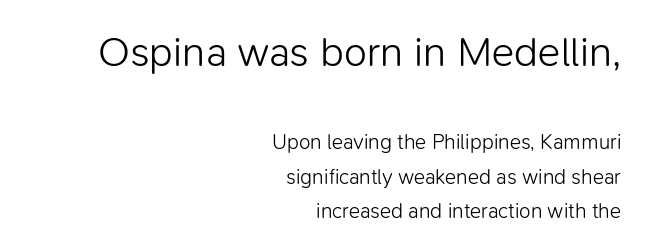
{"serif": "no", "italic": "no", "bold": "no", "weight": "light", "width": "normal", "stroke_contrast": "low", "x_height": "medium", "monospaced": "no", "underline": "no", "align": "right", "line_spacing": "normal", "line_spacing_ratio": 1.64, "letter_spacing": "normal", "letter_spacing_em": 0.0, "larger_block": "first", "size_ratio": 2.0, "glyph_px": 42}
